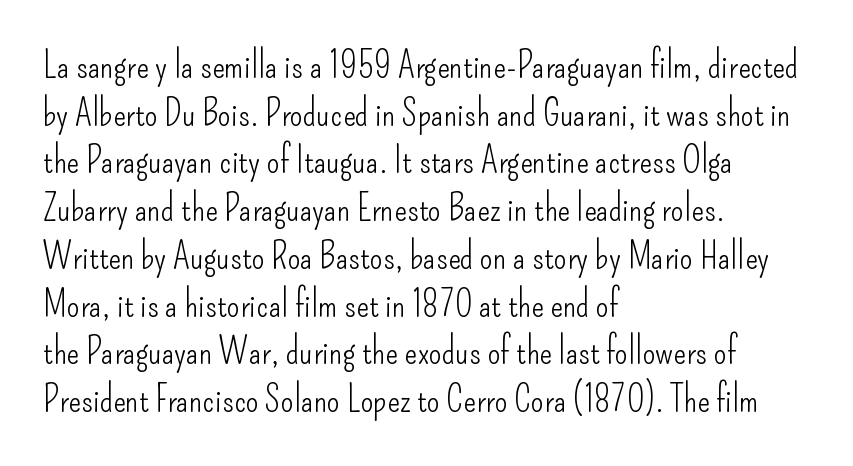
Q: Is the text bold? A: No.
Q: Is the text italic (slanted)? A: No, it is upright.
Q: Is the typeface a serif or a sans-serif typeface? A: Sans-serif.
Q: Is the text underlined? A: No.
Q: How is the paragraph aligned? A: Left-aligned.
Q: Is the spacing between letters normal or unusually wide? A: Normal.
Q: Is the spacing between lines tight, normal or loose? A: Normal.
Q: Width (condensed, normal, or wide)? A: Condensed.
Q: Stroke contrast? A: Low.
Q: x-height? A: Small.
Q: Monospaced? A: No.
